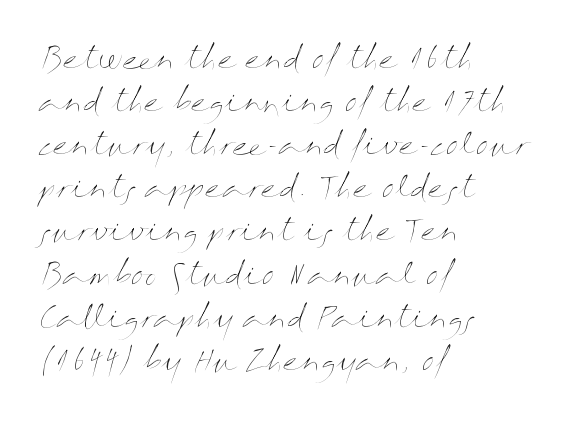
{"bold": "no", "weight": "thin", "width": "wide", "stroke_contrast": "medium", "x_height": "medium", "monospaced": "no", "underline": "no", "align": "left", "line_spacing": "normal", "line_spacing_ratio": 1.54, "letter_spacing": "normal", "letter_spacing_em": 0.0, "glyph_px": 28}
